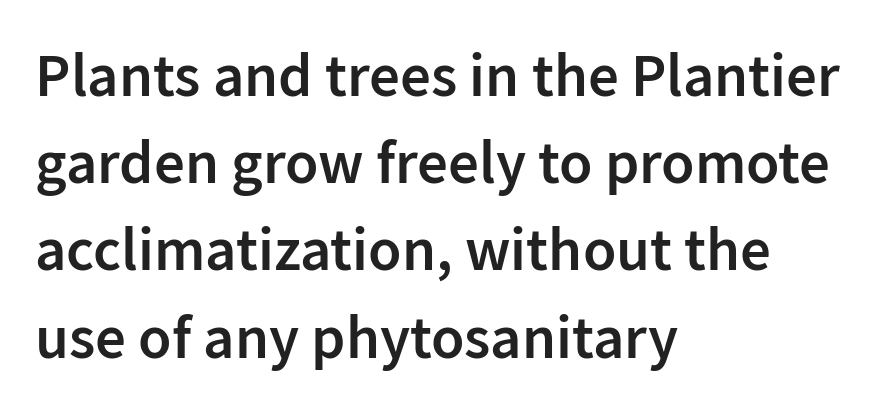
Q: Is the text bold? A: Semi-bold.
Q: Is the text italic (slanted)? A: No, it is upright.
Q: Is the typeface a serif or a sans-serif typeface? A: Sans-serif.
Q: Is the text underlined? A: No.
Q: How is the paragraph aligned? A: Left-aligned.
Q: Is the spacing between letters normal or unusually wide? A: Normal.
Q: Is the spacing between lines tight, normal or loose? A: Normal.
Q: Width (condensed, normal, or wide)? A: Normal.
Q: Stroke contrast? A: Low.
Q: x-height? A: Medium.
Q: Monospaced? A: No.
